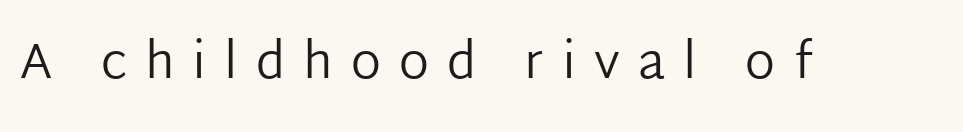
Q: Is the text bold? A: No.
Q: Is the text italic (slanted)? A: No, it is upright.
Q: Is the typeface a serif or a sans-serif typeface? A: Sans-serif.
Q: Is the text underlined? A: No.
Q: Is the spacing between letters normal or unusually wide? A: Unusually wide.
Q: Width (condensed, normal, or wide)? A: Normal.
Q: Stroke contrast? A: Low.
Q: x-height? A: Medium.
Q: Monospaced? A: No.
